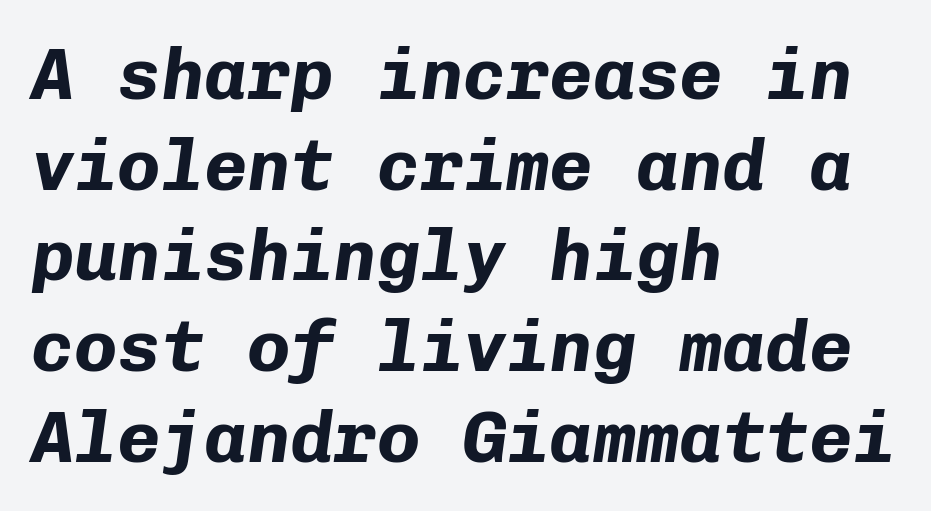
Q: Is the text bold? A: Yes.
Q: Is the text italic (slanted)? A: Yes, it leans right by about 8 degrees.
Q: Is the text underlined? A: No.
Q: How is the paragraph aligned? A: Left-aligned.
Q: Is the spacing between letters normal or unusually wide? A: Normal.
Q: Is the spacing between lines tight, normal or loose? A: Normal.
Q: Width (condensed, normal, or wide)? A: Normal.
Q: Stroke contrast? A: Low.
Q: x-height? A: Medium.
Q: Monospaced? A: Yes.
